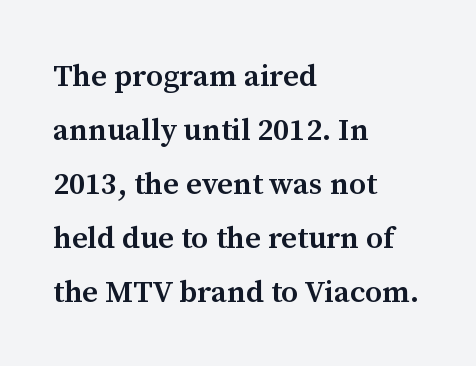
Look at the stroke-to-counter ratio: somewhat heavy, a semibold. Here the designer chose a conventional face with non-uniform glyph widths. One-word summary of the alignment: left. In terms of letterspacing, this is plain default setting. Words float on clear page, feet unadorned. Font category for this specimen: serif.
